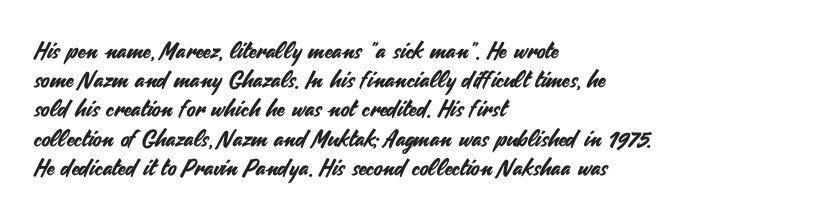
Interline gaps are of average width in this sample. Short note: letters normally spaced. The strip under each line holds only bare page. Which margin do the lines hug? The left one — the right edge is uneven.
